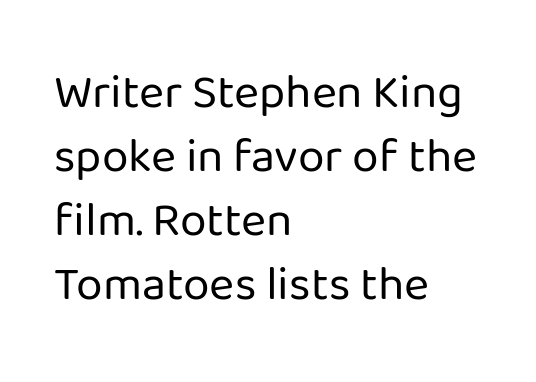
Q: Is the text bold? A: No.
Q: Is the text italic (slanted)? A: No, it is upright.
Q: Is the typeface a serif or a sans-serif typeface? A: Sans-serif.
Q: Is the text underlined? A: No.
Q: How is the paragraph aligned? A: Left-aligned.
Q: Is the spacing between letters normal or unusually wide? A: Normal.
Q: Is the spacing between lines tight, normal or loose? A: Normal.
Q: Width (condensed, normal, or wide)? A: Normal.
Q: Stroke contrast? A: Low.
Q: x-height? A: Medium.
Q: Monospaced? A: No.
